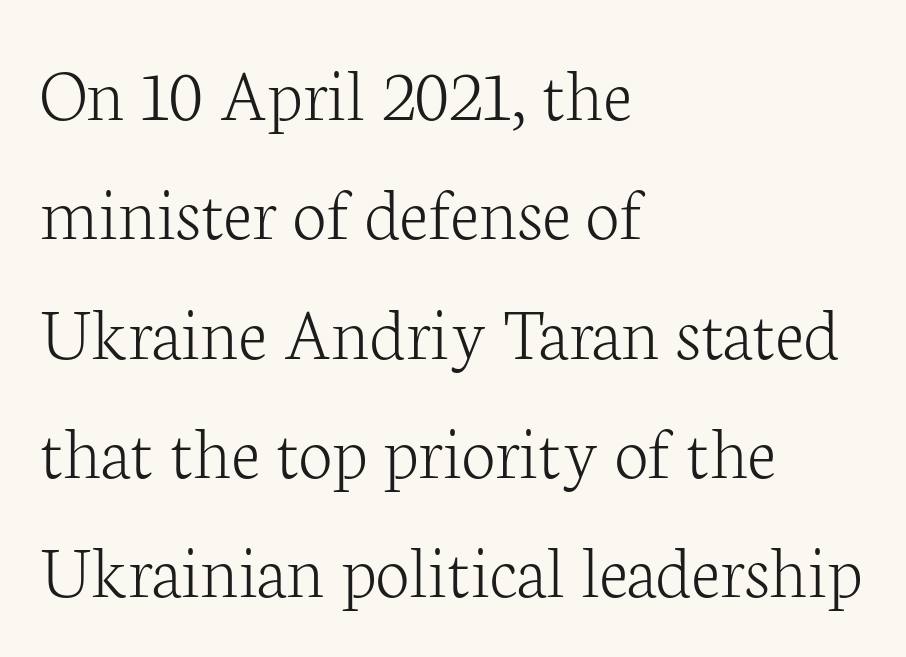
The typography opts for an upright posture over an oblique one. In CSS terms this would be text-align: left. The specimen omits any rule beneath the text block's lines. Honestly, the letter spacing is just normal — you wouldn't notice it.
